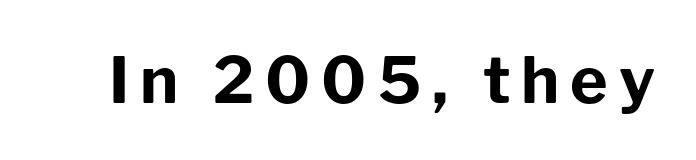
The image shows 64 px bold sans-serif type, upright; set not underlined; low stroke contrast and a medium x-height.
